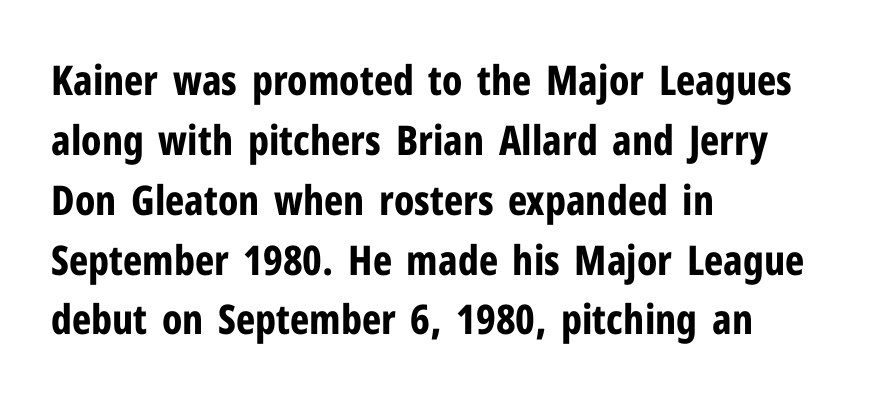
{"serif": "no", "italic": "no", "bold": "yes", "weight": "bold", "width": "condensed", "stroke_contrast": "low", "x_height": "medium", "monospaced": "no", "underline": "no", "align": "left", "line_spacing": "normal", "line_spacing_ratio": 1.46, "letter_spacing": "normal", "letter_spacing_em": 0.0, "glyph_px": 41}
